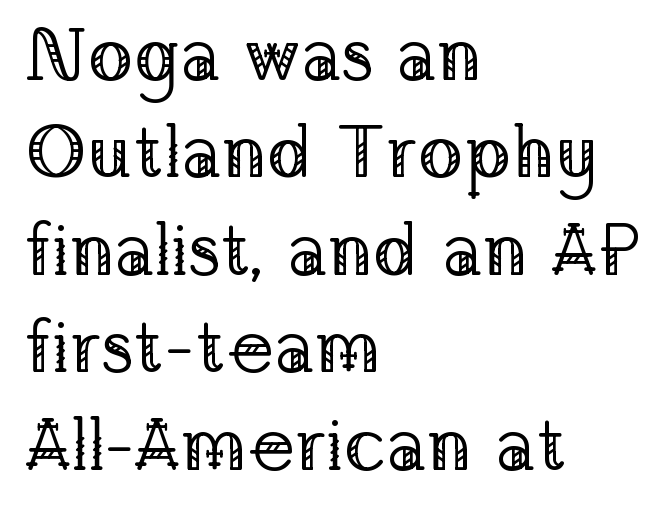
Q: Is the text bold? A: No.
Q: Is the text italic (slanted)? A: No, it is upright.
Q: Is the typeface a serif or a sans-serif typeface? A: Serif.
Q: Is the text underlined? A: No.
Q: How is the paragraph aligned? A: Left-aligned.
Q: Is the spacing between letters normal or unusually wide? A: Normal.
Q: Is the spacing between lines tight, normal or loose? A: Normal.
Q: Width (condensed, normal, or wide)? A: Normal.
Q: Stroke contrast? A: Low.
Q: x-height? A: Medium.
Q: Monospaced? A: No.
